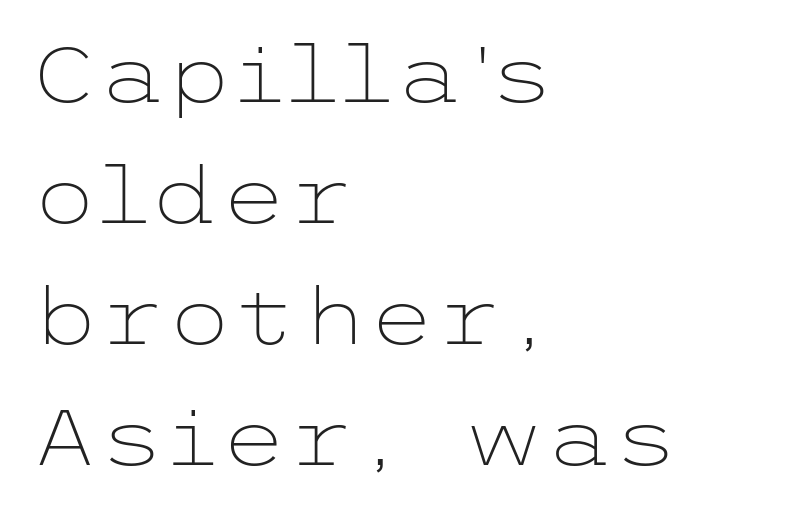
The image shows 77 px light, wide sans-serif type, upright; set left-aligned, normal line spacing (1.57x), normal letter spacing, not underlined; low stroke contrast and a medium x-height.
